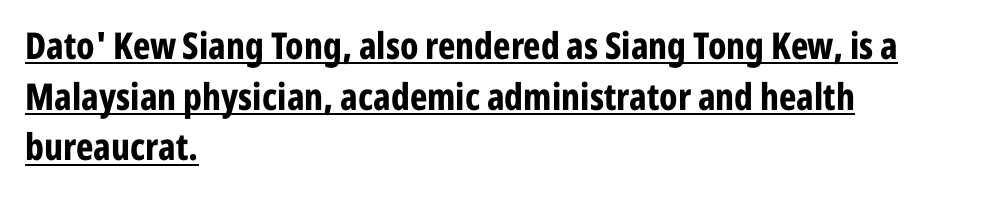
Q: Is the text bold? A: Yes.
Q: Is the text italic (slanted)? A: No, it is upright.
Q: Is the typeface a serif or a sans-serif typeface? A: Sans-serif.
Q: Is the text underlined? A: Yes.
Q: How is the paragraph aligned? A: Left-aligned.
Q: Is the spacing between letters normal or unusually wide? A: Normal.
Q: Is the spacing between lines tight, normal or loose? A: Normal.
Q: Width (condensed, normal, or wide)? A: Condensed.
Q: Stroke contrast? A: Low.
Q: x-height? A: Medium.
Q: Monospaced? A: No.
